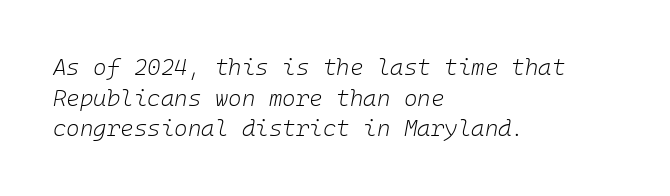
Q: Is the text bold? A: No.
Q: Is the text italic (slanted)? A: Yes, it leans right by about 10 degrees.
Q: Is the text underlined? A: No.
Q: How is the paragraph aligned? A: Left-aligned.
Q: Is the spacing between letters normal or unusually wide? A: Normal.
Q: Is the spacing between lines tight, normal or loose? A: Normal.
